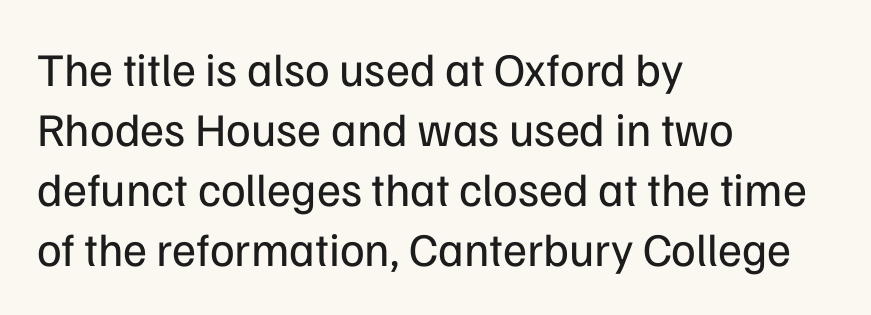
{"serif": "no", "italic": "no", "bold": "no", "weight": "regular", "width": "normal", "stroke_contrast": "low", "x_height": "medium", "monospaced": "no", "underline": "no", "align": "left", "line_spacing": "normal", "line_spacing_ratio": 1.28, "letter_spacing": "normal", "letter_spacing_em": 0.0, "glyph_px": 47}
